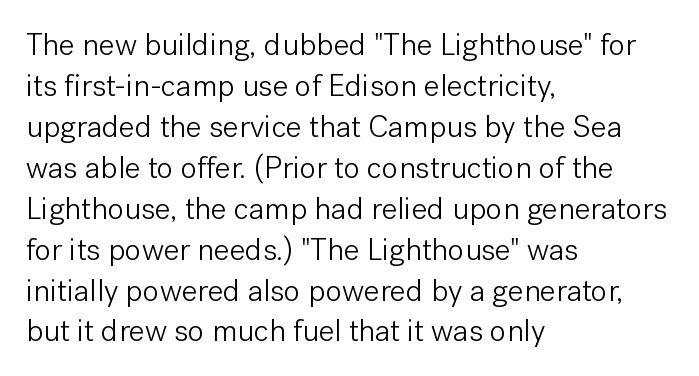
Q: Is the text bold? A: No.
Q: Is the text italic (slanted)? A: No, it is upright.
Q: Is the typeface a serif or a sans-serif typeface? A: Sans-serif.
Q: Is the text underlined? A: No.
Q: How is the paragraph aligned? A: Left-aligned.
Q: Is the spacing between letters normal or unusually wide? A: Normal.
Q: Is the spacing between lines tight, normal or loose? A: Normal.
Q: Width (condensed, normal, or wide)? A: Normal.
Q: Stroke contrast? A: Low.
Q: x-height? A: Medium.
Q: Monospaced? A: No.
